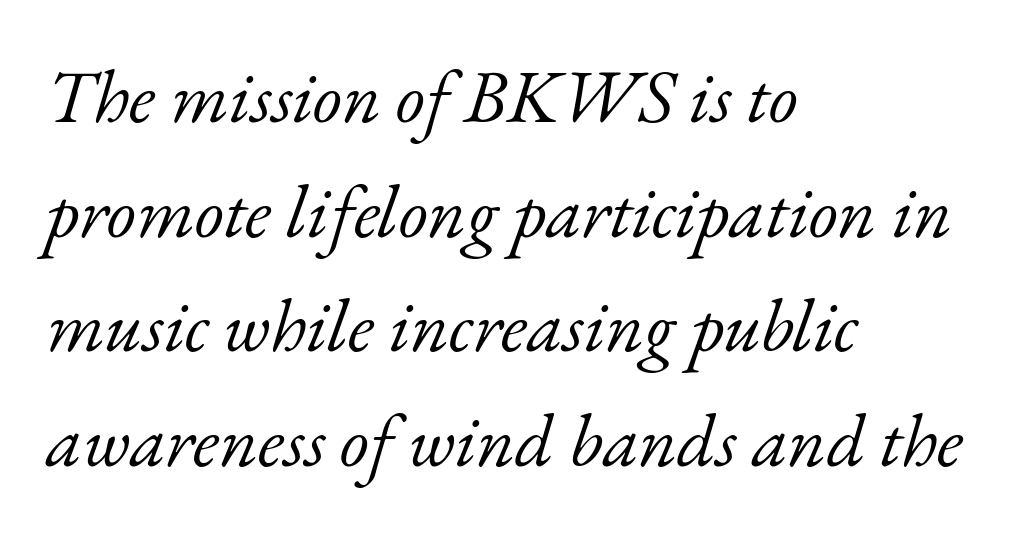
{"serif": "yes", "italic": "yes", "lean": "right", "slant_degrees": 17, "bold": "no", "weight": "light", "width": "normal", "stroke_contrast": "low", "x_height": "small", "monospaced": "no", "underline": "no", "align": "left", "line_spacing": "normal", "line_spacing_ratio": 1.53, "letter_spacing": "normal", "letter_spacing_em": 0.0, "glyph_px": 75}
